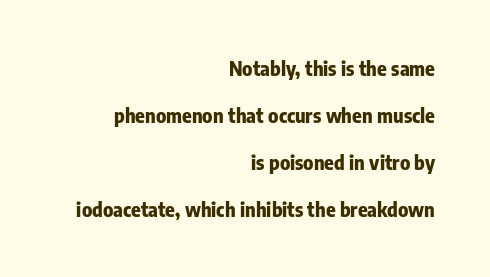
{"italic": "no", "bold": "yes", "underline": "no", "align": "right", "line_spacing": "loose", "line_spacing_ratio": 2.35, "letter_spacing": "normal", "letter_spacing_em": 0.0, "glyph_px": 20}
